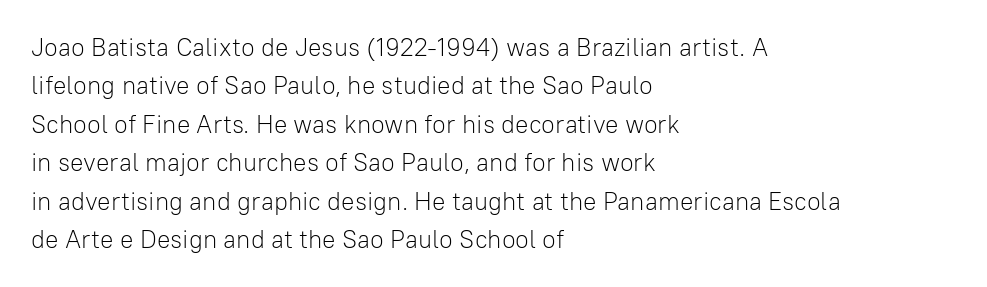
This sample uses an upright cut, with every glyph sitting square on the baseline. The string is rendered with underlining switched off. Tracking value appears to be zero — textbook default spacing. The lines in this sample share a left origin and differ only in where they stop. Vertical spacing — default.
